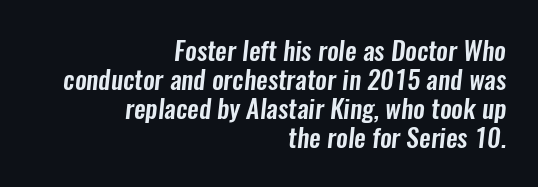
Q: Is the text underlined? A: No.
Q: How is the paragraph aligned? A: Right-aligned.
Q: Is the spacing between letters normal or unusually wide? A: Normal.
Q: Is the spacing between lines tight, normal or loose? A: Tight.
